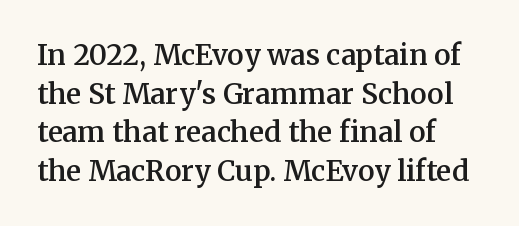
{"serif": "yes", "italic": "no", "bold": "semi", "weight": "semibold", "width": "normal", "stroke_contrast": "medium", "x_height": "medium", "monospaced": "no", "underline": "no", "align": "left", "line_spacing": "normal", "line_spacing_ratio": 1.38, "letter_spacing": "normal", "letter_spacing_em": 0.0, "glyph_px": 28}
